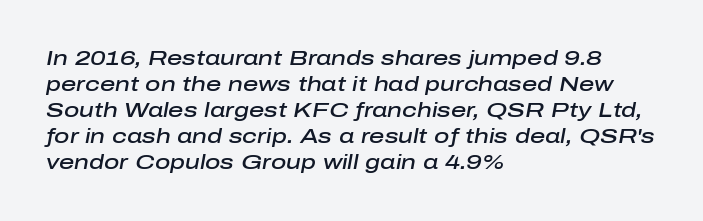
The image shows 21 px text type, italic (leaning right); set left-aligned, line spacing 1.24x, normal letter spacing, not underlined.
